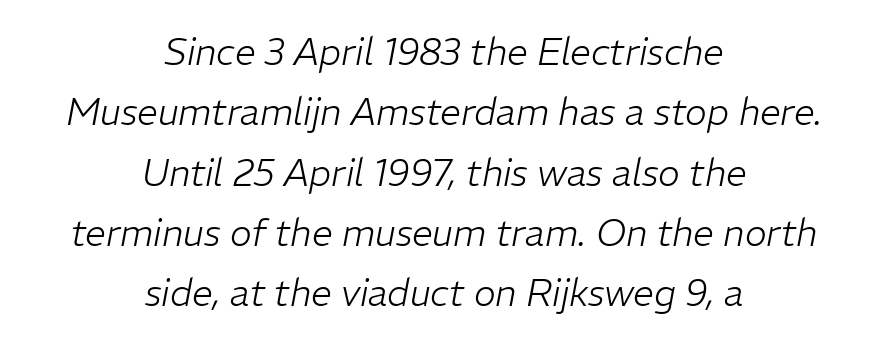
Words appear dense and cohesive because spacing is normal. The whitespace from short lines is split evenly between both sides. The string is rendered with underlining switched off. Looking at the ascenders, they clearly lean. The font sits on the lighter half of the weight spectrum, regular included. The rendering uses natural spacing where letterforms have individual widths.
